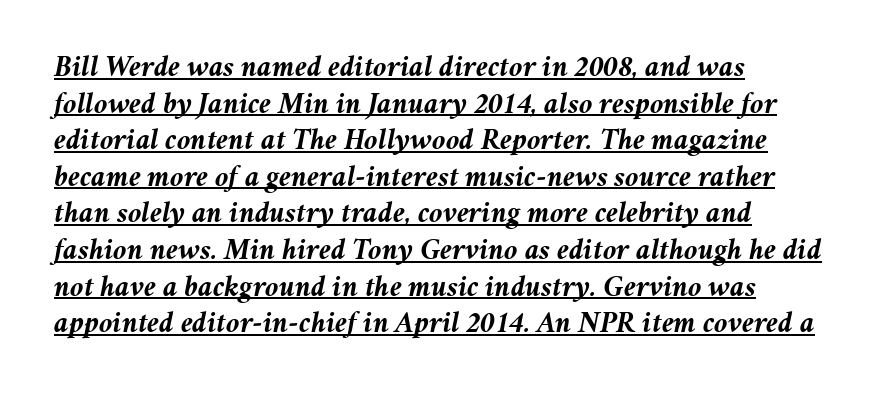
The image shows 30 px semibold type, italic (leaning right); set left-aligned, line spacing 1.22x, normal letter spacing, underlined; medium stroke contrast and a medium x-height.
